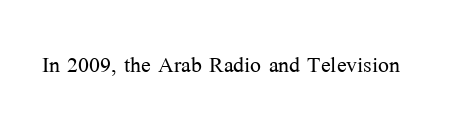
Any mark beneath the type? The region is blank. The face used here is proportionally spaced, like ordinary book or web type. Heft: none added — not bold. Quick note: not italic, upright.
